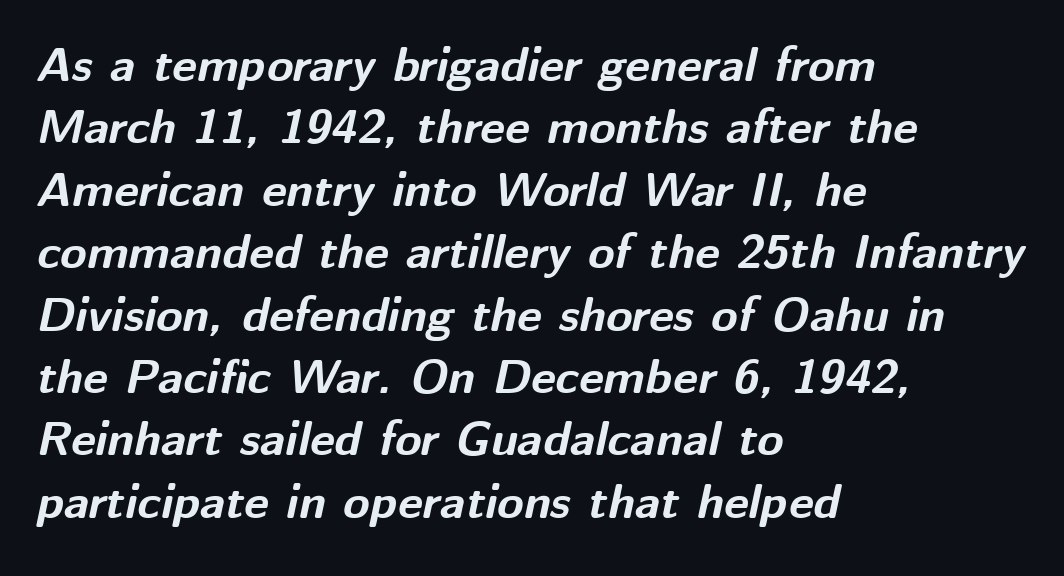
Look at the tracking — it's just the regular setting, nothing added. The text block is weighted toward the left margin, trailing off unevenly rightward. Summary of vertical rhythm: regular, with standard interline spacing. The face used here is proportionally spaced, like ordinary book or web type.
